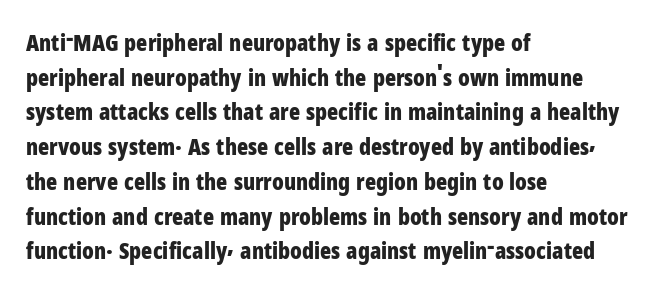
Q: Is the text bold? A: Yes.
Q: Is the text italic (slanted)? A: No, it is upright.
Q: Is the text underlined? A: No.
Q: How is the paragraph aligned? A: Left-aligned.
Q: Is the spacing between letters normal or unusually wide? A: Normal.
Q: Is the spacing between lines tight, normal or loose? A: Normal.
